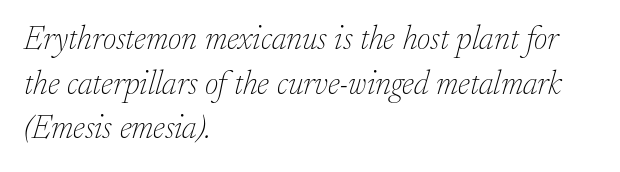
Q: Is the text bold? A: No.
Q: Is the text italic (slanted)? A: Yes, it leans right by about 17 degrees.
Q: Is the typeface a serif or a sans-serif typeface? A: Serif.
Q: Is the text underlined? A: No.
Q: How is the paragraph aligned? A: Left-aligned.
Q: Is the spacing between letters normal or unusually wide? A: Normal.
Q: Is the spacing between lines tight, normal or loose? A: Normal.
Q: Width (condensed, normal, or wide)? A: Normal.
Q: Stroke contrast? A: Low.
Q: x-height? A: Small.
Q: Monospaced? A: No.
